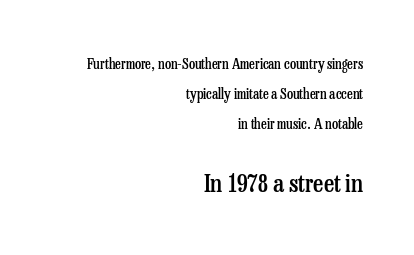
Q: Is the text bold? A: Semi-bold.
Q: Is the text italic (slanted)? A: No, it is upright.
Q: Is the text underlined? A: No.
Q: How is the paragraph aligned? A: Right-aligned.
Q: Is the spacing between letters normal or unusually wide? A: Normal.
Q: Is the spacing between lines tight, normal or loose? A: Loose.
Q: Which block of text is set in a larger size, the first (top) or the second (bottom)? A: The second (bottom) one.
